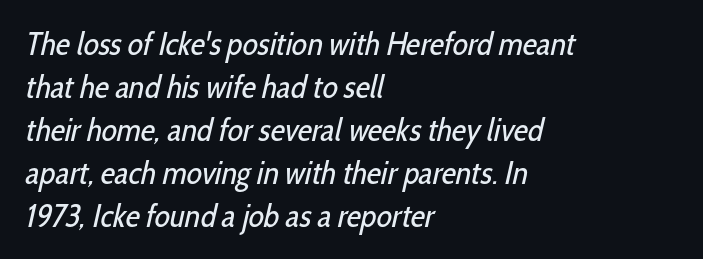
{"serif": "no", "bold": "no", "weight": "regular", "width": "condensed", "stroke_contrast": "low", "x_height": "medium", "monospaced": "no", "underline": "no", "align": "left", "line_spacing": "normal", "line_spacing_ratio": 1.34, "letter_spacing": "normal", "letter_spacing_em": 0.0, "glyph_px": 32}
